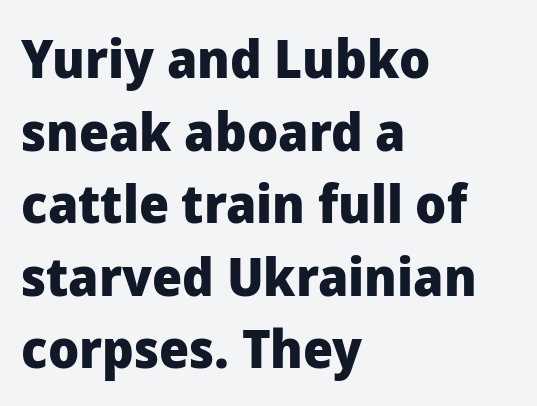
{"serif": "no", "italic": "no", "bold": "yes", "weight": "heavy", "width": "normal", "stroke_contrast": "low", "x_height": "medium", "monospaced": "no", "underline": "no", "align": "left", "line_spacing": "normal", "line_spacing_ratio": 1.37, "letter_spacing": "normal", "letter_spacing_em": 0.0, "glyph_px": 53}
